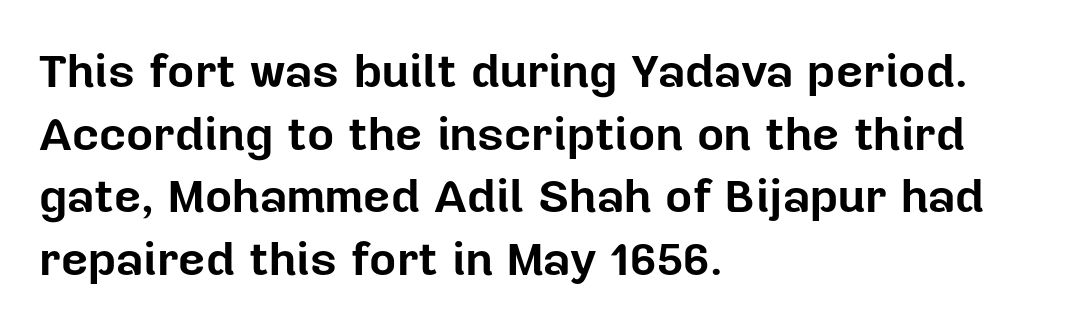
Q: Is the text bold? A: Yes.
Q: Is the text italic (slanted)? A: No, it is upright.
Q: Is the typeface a serif or a sans-serif typeface? A: Sans-serif.
Q: Is the text underlined? A: No.
Q: How is the paragraph aligned? A: Left-aligned.
Q: Is the spacing between letters normal or unusually wide? A: Normal.
Q: Is the spacing between lines tight, normal or loose? A: Normal.
Q: Width (condensed, normal, or wide)? A: Normal.
Q: Stroke contrast? A: Low.
Q: x-height? A: Medium.
Q: Monospaced? A: No.
